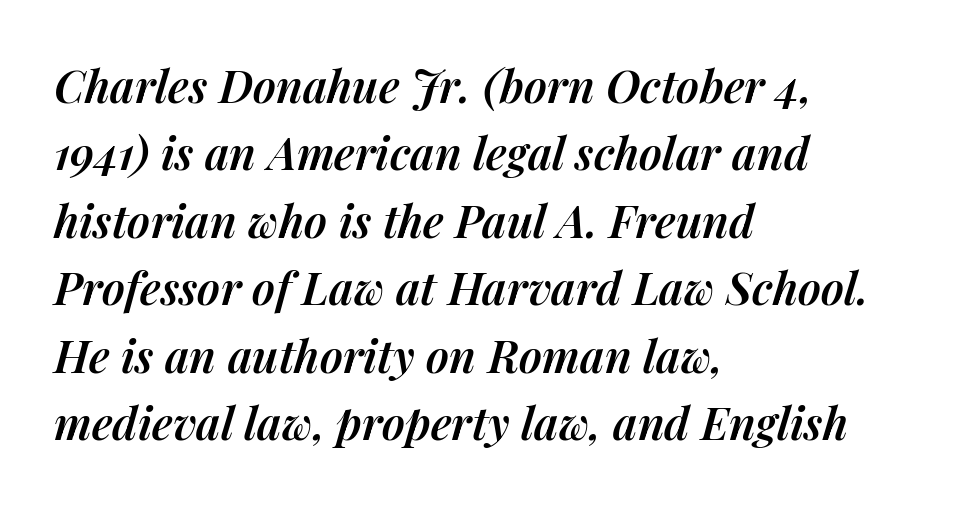
Q: Is the text bold? A: Semi-bold.
Q: Is the text italic (slanted)? A: Yes, it leans right by about 14 degrees.
Q: Is the text underlined? A: No.
Q: How is the paragraph aligned? A: Left-aligned.
Q: Is the spacing between letters normal or unusually wide? A: Normal.
Q: Is the spacing between lines tight, normal or loose? A: Normal.
Q: Width (condensed, normal, or wide)? A: Normal.
Q: Stroke contrast? A: Medium.
Q: x-height? A: Medium.
Q: Monospaced? A: No.
